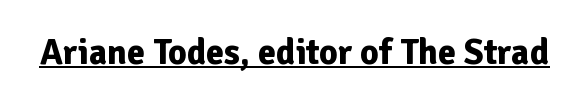
The sample's only ornament is a line tracing under the words. Regarding serifs, this sample does without them. Is the type bold? Yes — the strokes are clearly thick and heavy. The letterforms sit shoulder to shoulder at normal distance. Every character sits straight up, as roman type does.
